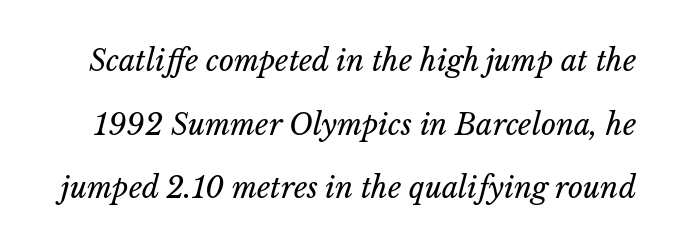
Baseline-to-baseline distance is far greater than the letter height. A typesetter would call this proportional, since set widths differ per character. Does the lettering tilt? It does — this is italic. The passage shown is not bold in any degree. Clear beneath every line of the passage.
